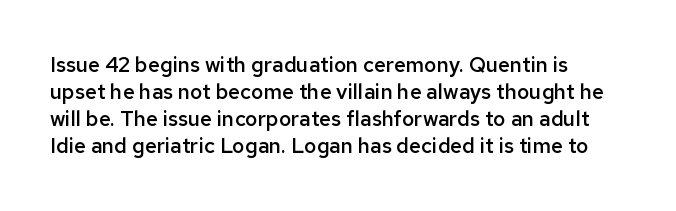
The image shows 21 px text type, upright; set left-aligned, normal line spacing (1.29x), normal letter spacing, not underlined.
